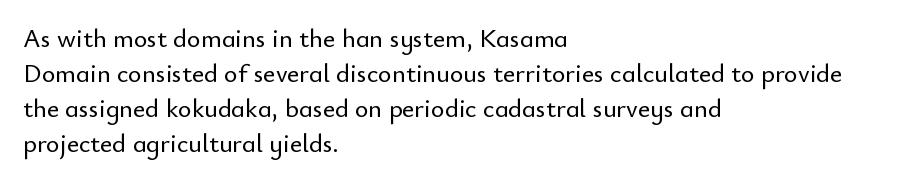
The image shows 26 px text type, upright; set left-aligned, normal line spacing (1.34x), normal letter spacing, not underlined.
